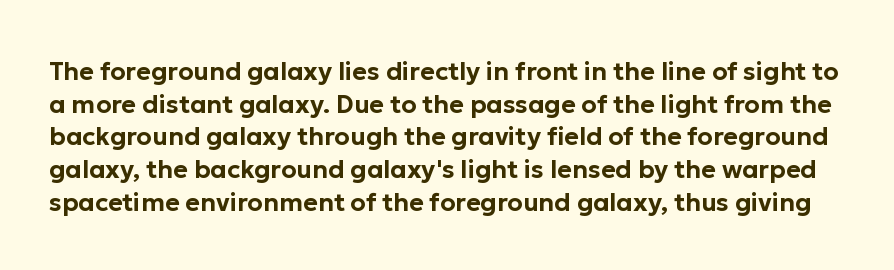
Tracking value appears to be zero — textbook default spacing. This rendering features lettering with no underline. Do the letters lean? They stand straight. Honestly, the row spacing looks completely unremarkable.
